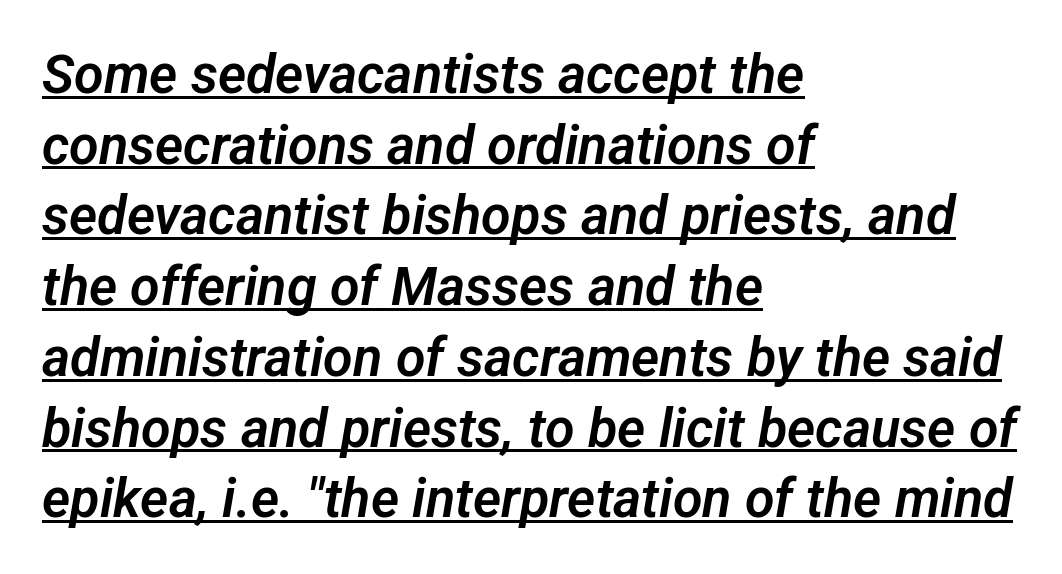
{"serif": "no", "width": "normal", "stroke_contrast": "low", "x_height": "medium", "monospaced": "no", "underline": "yes", "align": "left", "line_spacing": "normal", "line_spacing_ratio": 1.31, "letter_spacing": "normal", "letter_spacing_em": 0.0, "glyph_px": 54}
